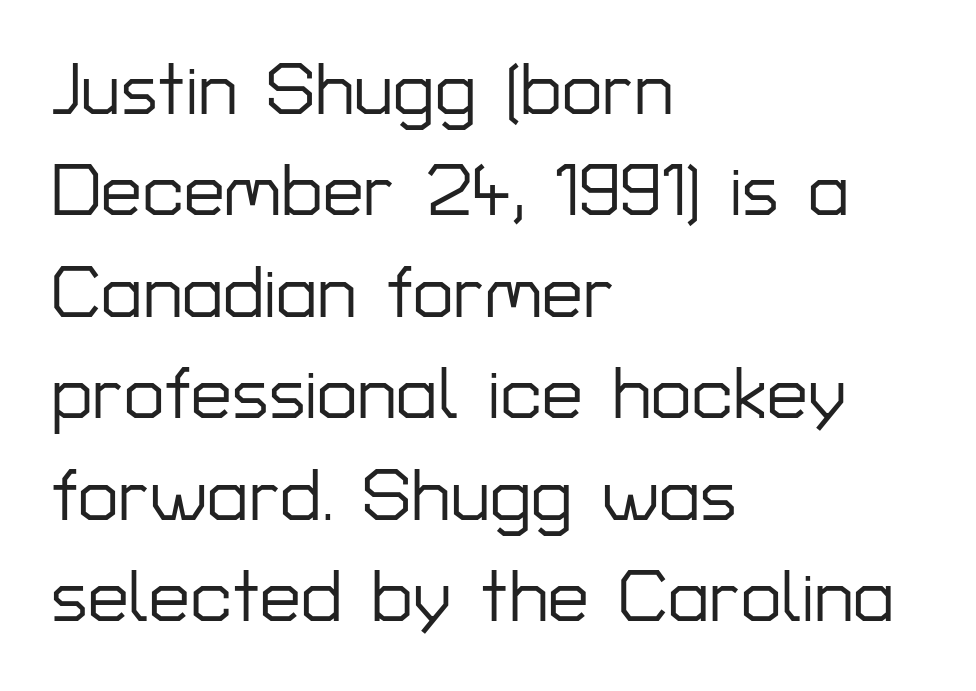
Q: Is the text italic (slanted)? A: No, it is upright.
Q: Is the typeface a serif or a sans-serif typeface? A: Sans-serif.
Q: Is the text underlined? A: No.
Q: How is the paragraph aligned? A: Left-aligned.
Q: Is the spacing between letters normal or unusually wide? A: Normal.
Q: Is the spacing between lines tight, normal or loose? A: Normal.
Q: Width (condensed, normal, or wide)? A: Normal.
Q: Stroke contrast? A: Low.
Q: x-height? A: Medium.
Q: Monospaced? A: No.
